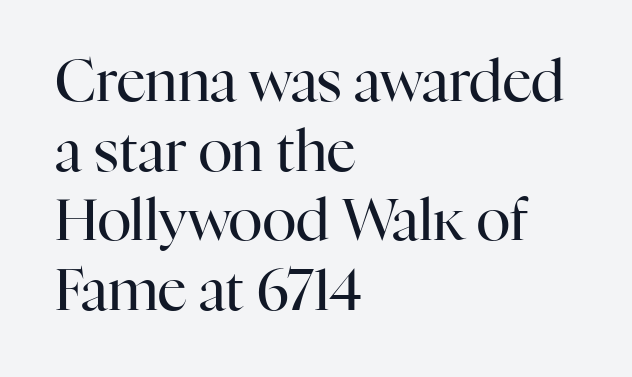
Q: Is the text bold? A: No.
Q: Is the text italic (slanted)? A: No, it is upright.
Q: Is the typeface a serif or a sans-serif typeface? A: Serif.
Q: Is the text underlined? A: No.
Q: How is the paragraph aligned? A: Left-aligned.
Q: Is the spacing between letters normal or unusually wide? A: Normal.
Q: Width (condensed, normal, or wide)? A: Normal.
Q: Stroke contrast? A: High.
Q: x-height? A: Medium.
Q: Monospaced? A: No.
